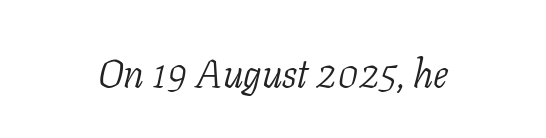
The image shows 39 px light serif type, italic (leaning right); set centered, normal letter spacing, not underlined; low stroke contrast and a medium x-height.
